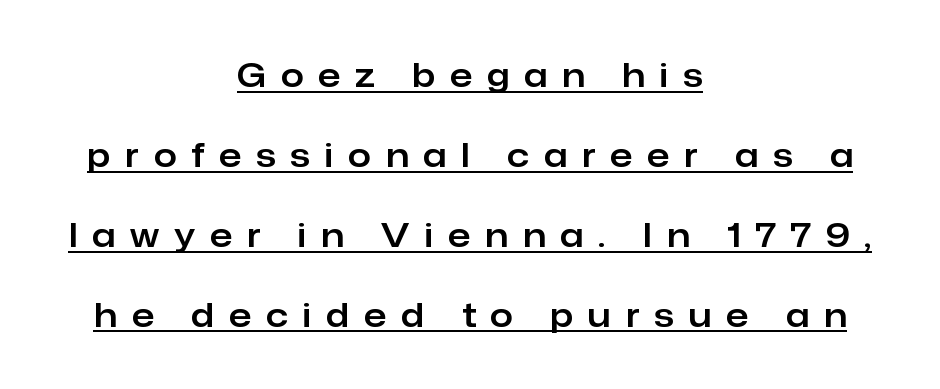
You can tell from the bare stems that sans-serif type was used. Between one letter and the next there's a generous, obvious gap. The passage shown stacks its lines with a broad gap. These lines are centered, leaving both edges ragged. Posture: straight, roman, zero tilt.
